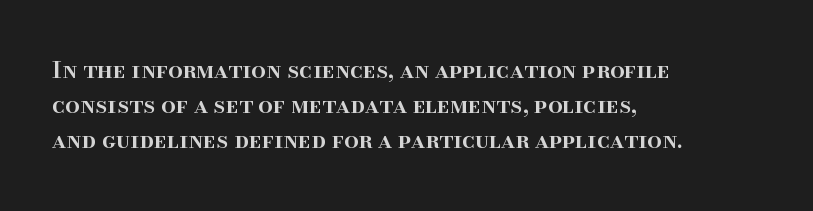
Q: Is the text bold? A: Semi-bold.
Q: Is the text italic (slanted)? A: No, it is upright.
Q: Is the text underlined? A: No.
Q: How is the paragraph aligned? A: Left-aligned.
Q: Is the spacing between letters normal or unusually wide? A: Normal.
Q: Is the spacing between lines tight, normal or loose? A: Normal.
